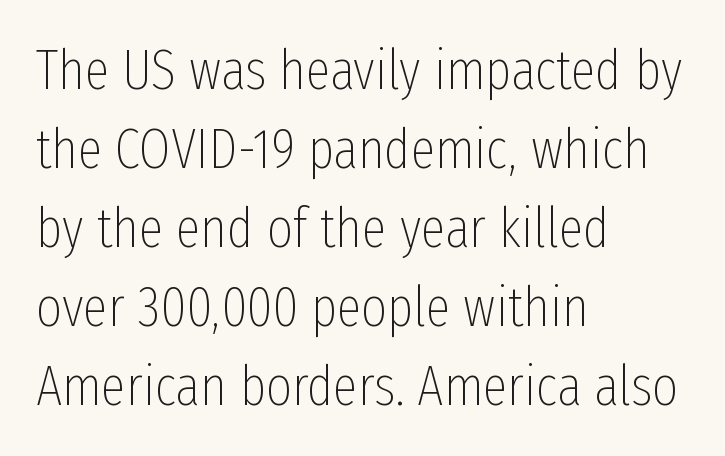
{"serif": "no", "italic": "no", "bold": "no", "weight": "thin", "width": "condensed", "stroke_contrast": "low", "x_height": "medium", "monospaced": "no", "underline": "no", "align": "left", "line_spacing": "normal", "line_spacing_ratio": 1.41, "letter_spacing": "normal", "letter_spacing_em": 0.0, "glyph_px": 56}
